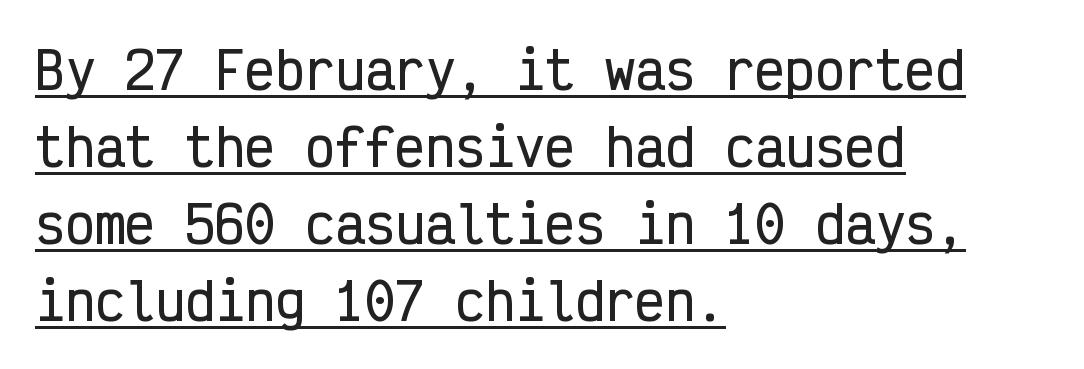
The image shows 50 px condensed sans-serif type, upright, monospaced; set left-aligned, normal line spacing (1.54x), normal letter spacing, underlined; low stroke contrast and a medium x-height.
